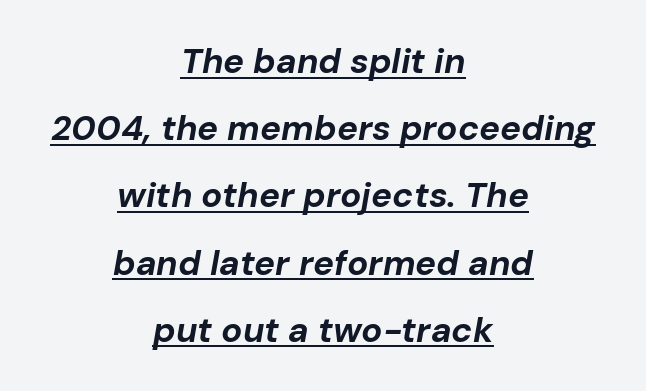
{"italic": "yes", "lean": "right", "slant_degrees": 10, "bold": "yes", "weight": "bold", "width": "normal", "stroke_contrast": "low", "x_height": "medium", "monospaced": "no", "underline": "yes", "align": "center", "line_spacing": "loose", "line_spacing_ratio": 1.92, "letter_spacing": "normal", "letter_spacing_em": 0.0, "glyph_px": 35}
